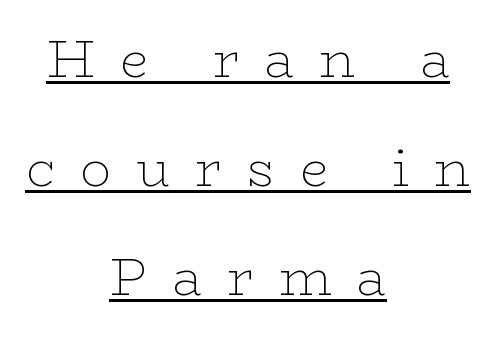
{"serif": "yes", "italic": "no", "bold": "no", "weight": "thin", "width": "wide", "stroke_contrast": "low", "x_height": "medium", "monospaced": "no", "underline": "yes", "align": "center", "line_spacing": "loose", "line_spacing_ratio": 2.14, "letter_spacing": "wide", "letter_spacing_em": 0.49, "glyph_px": 51}
